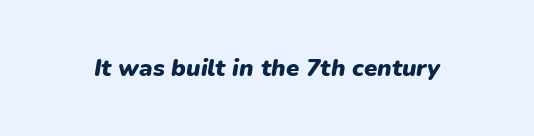
Does the weight exceed regular? Yes, all the way to bold. The text carries the slant typical of an italic or oblique font. This rendering leaves character spacing at its baseline value. Descender tails drop into unmarked territory.
